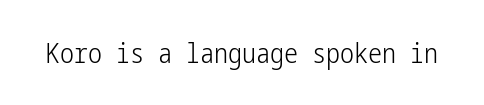
What kind of face is this? One without serifs — a sans. Characters remain perfectly vertical along every line. Letters rest on an invisible, unmarked baseline. Caption: standard tracking, unaltered. Caption: face not bold, strokes unweighted.
